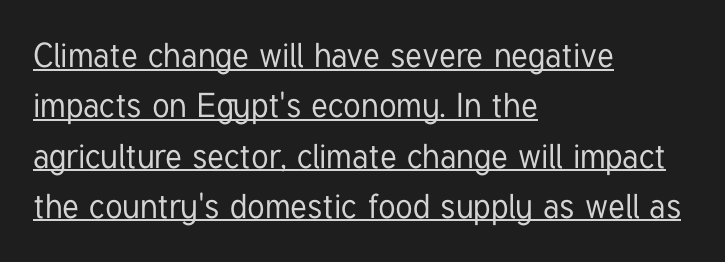
Q: Is the text italic (slanted)? A: No, it is upright.
Q: Is the typeface a serif or a sans-serif typeface? A: Sans-serif.
Q: Is the text underlined? A: Yes.
Q: How is the paragraph aligned? A: Left-aligned.
Q: Is the spacing between letters normal or unusually wide? A: Normal.
Q: Is the spacing between lines tight, normal or loose? A: Normal.
Q: Width (condensed, normal, or wide)? A: Condensed.
Q: Stroke contrast? A: Low.
Q: x-height? A: Medium.
Q: Monospaced? A: No.
